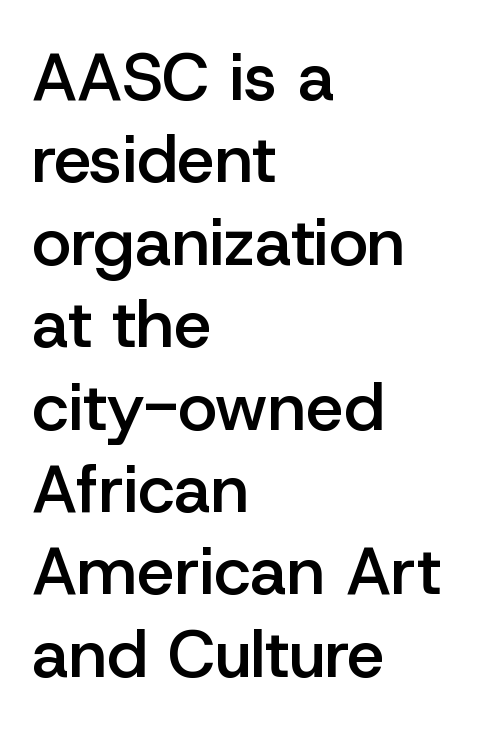
The line texture is even and compact thanks to regular tracking. Think of a printed novel: that variable character pitch is what you see here. The string is rendered with underlining switched off. The ragged edge is on the right, which tells us the setting is flush left. Firm but not heavy-handed strokes: this text is semibold.
